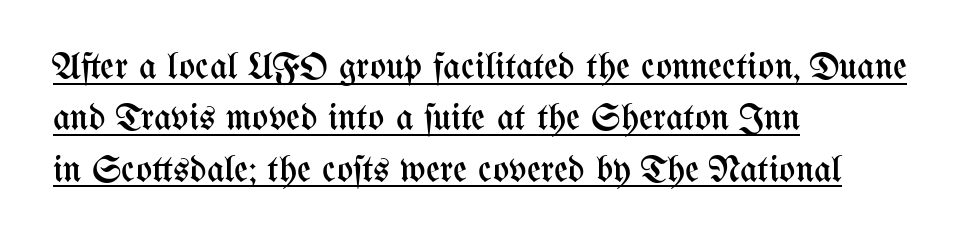
{"italic": "no", "bold": "no", "weight": "regular", "width": "condensed", "stroke_contrast": "medium", "x_height": "medium", "monospaced": "no", "underline": "yes", "align": "left", "line_spacing": "normal", "line_spacing_ratio": 1.35, "letter_spacing": "normal", "letter_spacing_em": 0.0, "glyph_px": 38}
